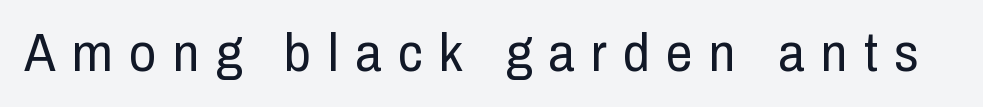
{"serif": "no", "italic": "no", "bold": "no", "weight": "regular", "width": "condensed", "stroke_contrast": "low", "x_height": "medium", "monospaced": "no", "underline": "no", "letter_spacing": "wide", "letter_spacing_em": 0.31, "glyph_px": 53}
